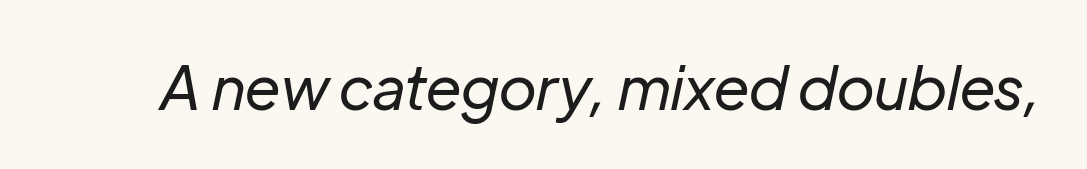
The image shows 60 px regular-weight type, italic (leaning right); set normal letter spacing, not underlined; low stroke contrast and a medium x-height.
